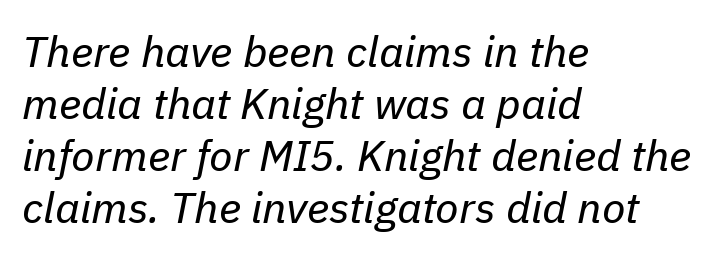
Q: Is the text bold? A: No.
Q: Is the text italic (slanted)? A: Yes, it leans right by about 11 degrees.
Q: Is the text underlined? A: No.
Q: How is the paragraph aligned? A: Left-aligned.
Q: Is the spacing between letters normal or unusually wide? A: Normal.
Q: Width (condensed, normal, or wide)? A: Normal.
Q: Stroke contrast? A: Low.
Q: x-height? A: Medium.
Q: Monospaced? A: No.
